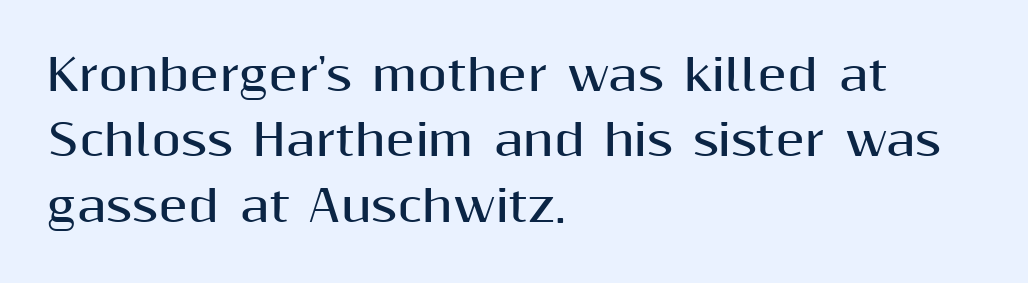
{"serif": "no", "italic": "no", "bold": "yes", "weight": "bold", "width": "normal", "stroke_contrast": "medium", "x_height": "medium", "monospaced": "no", "underline": "no", "align": "left", "line_spacing": "normal", "line_spacing_ratio": 1.52, "letter_spacing": "normal", "letter_spacing_em": 0.0, "glyph_px": 43}
